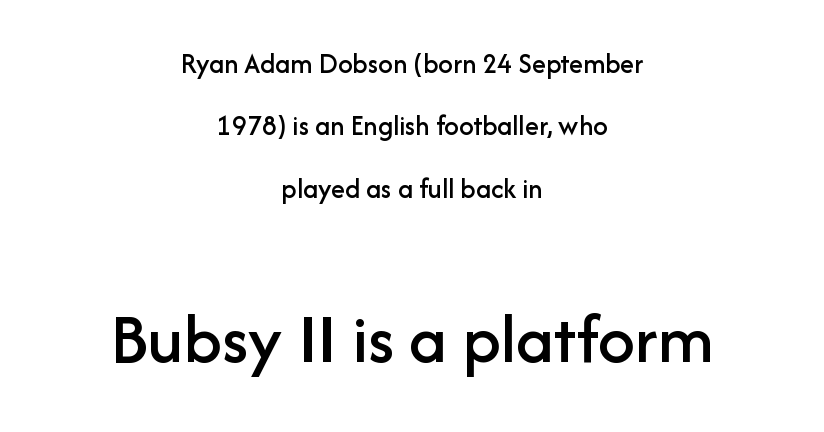
Q: Is the text italic (slanted)? A: No, it is upright.
Q: Is the typeface a serif or a sans-serif typeface? A: Sans-serif.
Q: Is the text underlined? A: No.
Q: How is the paragraph aligned? A: Centered.
Q: Is the spacing between letters normal or unusually wide? A: Normal.
Q: Is the spacing between lines tight, normal or loose? A: Loose.
Q: Which block of text is set in a larger size, the first (top) or the second (bottom)? A: The second (bottom) one.
Q: Width (condensed, normal, or wide)? A: Normal.
Q: Stroke contrast? A: Low.
Q: x-height? A: Medium.
Q: Monospaced? A: No.
